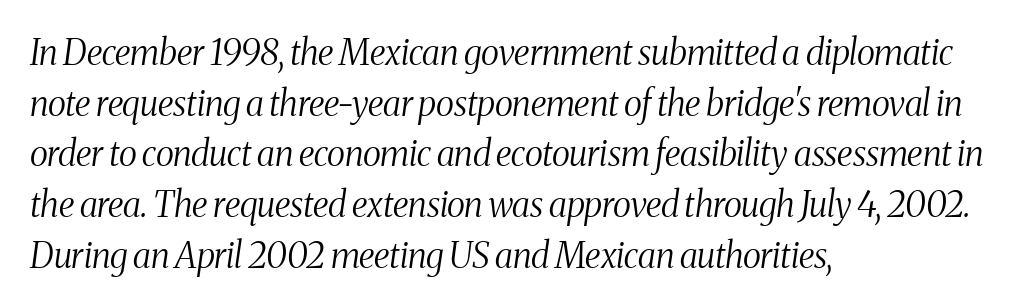
The image shows 35 px light, condensed serif type, italic (leaning right); set left-aligned, normal line spacing (1.45x), normal letter spacing, not underlined; medium stroke contrast and a medium x-height.
